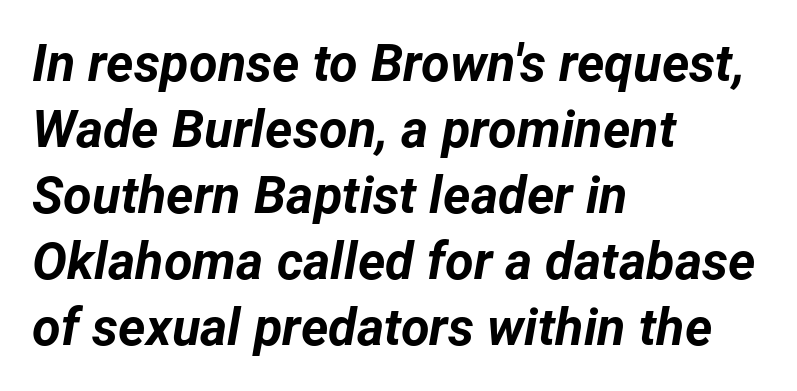
Weight check: bold — yes, fully. Honestly, the row spacing looks completely unremarkable. Lines of text with bare space underneath. The passage is arranged the way most books set body copy — flush left.
